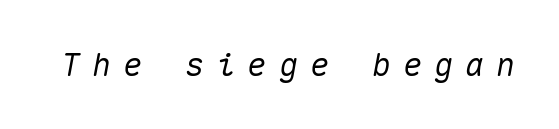
The foot of each line stays bare and open. Substantial extra tracking has been applied to these lines. The whole block is typeset with a tilt. Looks like terminal output: every glyph gets an equal slot.
